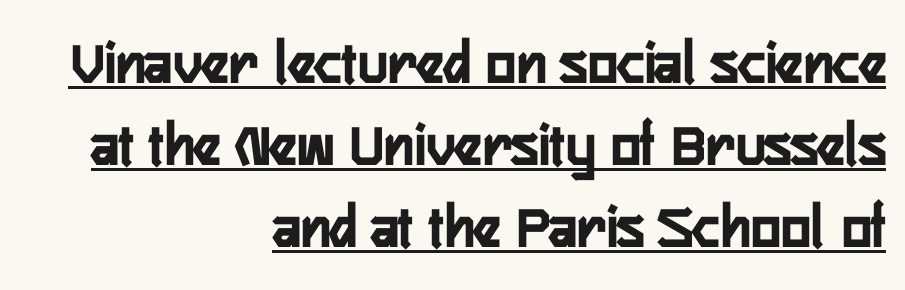
The image shows 63 px condensed sans-serif type, upright; set right-aligned, normal line spacing (1.3x), normal letter spacing, underlined; low stroke contrast and a medium x-height.
